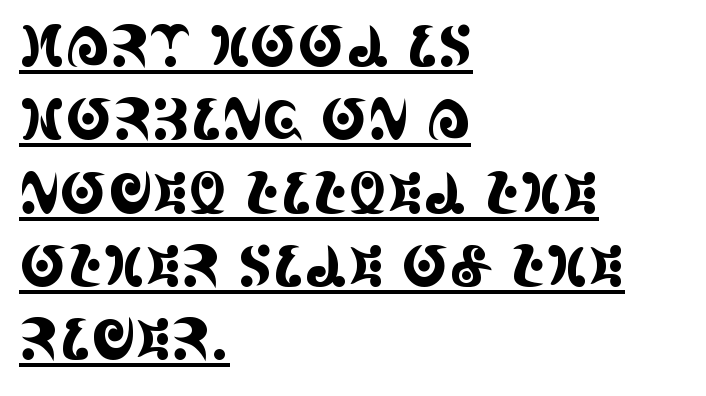
The image shows 56 px condensed serif type, upright; set left-aligned, normal line spacing (1.31x), normal letter spacing, underlined; a large x-height.
